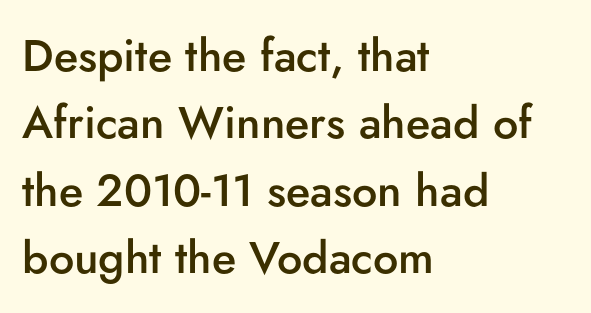
{"serif": "no", "italic": "no", "bold": "semi", "weight": "semibold", "width": "normal", "stroke_contrast": "low", "x_height": "small", "monospaced": "no", "underline": "no", "align": "left", "line_spacing": "normal", "line_spacing_ratio": 1.5, "letter_spacing": "normal", "letter_spacing_em": 0.0, "glyph_px": 45}
